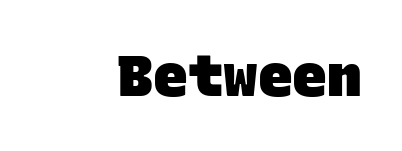
Q: Is the text bold? A: Yes.
Q: Is the typeface a serif or a sans-serif typeface? A: Sans-serif.
Q: Is the text underlined? A: No.
Q: Is the spacing between letters normal or unusually wide? A: Normal.
Q: Width (condensed, normal, or wide)? A: Normal.
Q: Stroke contrast? A: Low.
Q: x-height? A: Large.
Q: Monospaced? A: Yes.
